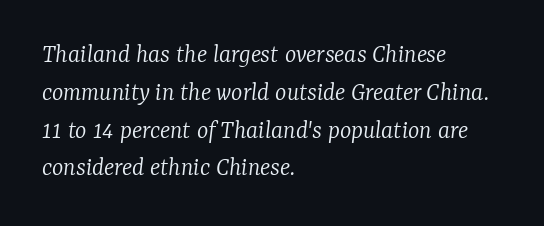
Would a proofreader flag this as italicized? Yes. In CSS terms this would be text-align: left. Normally led — the rows are evenly, conventionally spaced. Ink coverage per letter is moderate at most. Nobody touched the tracking dial on this one.
